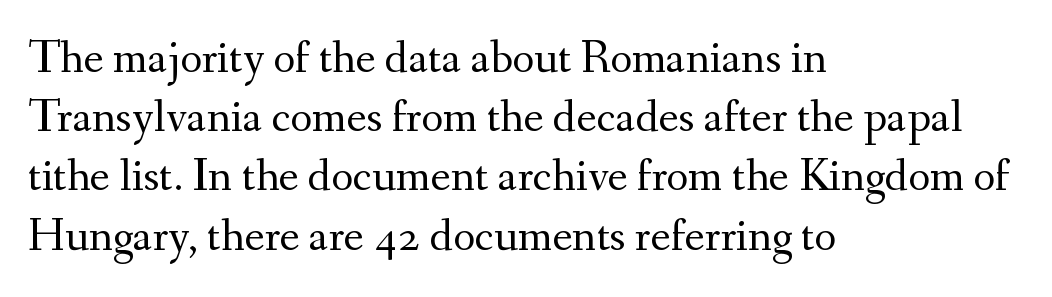
Q: Is the text bold? A: No.
Q: Is the text italic (slanted)? A: No, it is upright.
Q: Is the typeface a serif or a sans-serif typeface? A: Serif.
Q: Is the text underlined? A: No.
Q: How is the paragraph aligned? A: Left-aligned.
Q: Is the spacing between letters normal or unusually wide? A: Normal.
Q: Is the spacing between lines tight, normal or loose? A: Normal.
Q: Width (condensed, normal, or wide)? A: Normal.
Q: Stroke contrast? A: Medium.
Q: x-height? A: Small.
Q: Monospaced? A: No.
